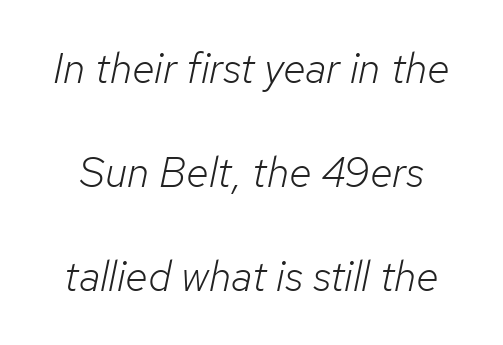
Q: Is the text bold? A: No.
Q: Is the text italic (slanted)? A: Yes, it leans right by about 12 degrees.
Q: Is the text underlined? A: No.
Q: Is the spacing between letters normal or unusually wide? A: Normal.
Q: Is the spacing between lines tight, normal or loose? A: Loose.
Q: Width (condensed, normal, or wide)? A: Normal.
Q: Stroke contrast? A: Low.
Q: x-height? A: Medium.
Q: Monospaced? A: No.
